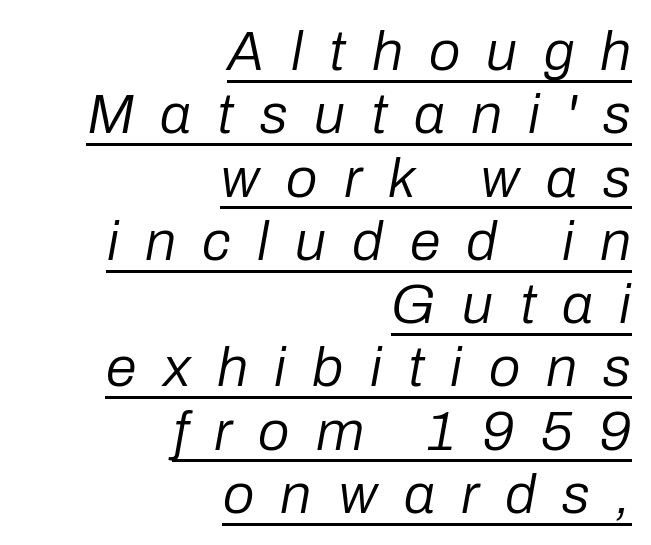
In designer terms, the underline attribute is active on this setting. Short note: letters widely spaced. Reading down the column, the eye jumps only a short way to each next line. Casual observation: everything's shoved over to the right. The rendering uses natural spacing where letterforms have individual widths. The text carries the slant typical of an italic or oblique font.
